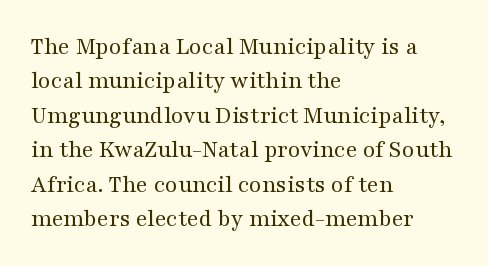
The image shows 25 px text type, upright; set left-aligned, normal line spacing (1.38x), normal letter spacing, not underlined.
